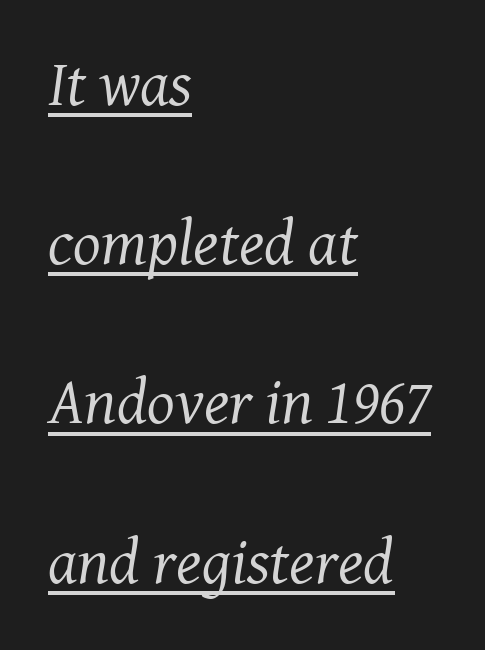
A rule runs beneath these lines of type. Stem width sits at or under what a default text font uses. To sum up the face: it has serifs. Compared with ordinary roman type, these characters are visibly tilted.
